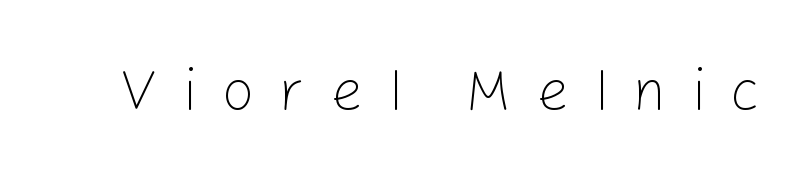
{"serif": "no", "italic": "no", "bold": "no", "weight": "light", "width": "normal", "stroke_contrast": "low", "x_height": "medium", "monospaced": "no", "underline": "no", "letter_spacing": "wide", "letter_spacing_em": 0.44, "glyph_px": 57}
